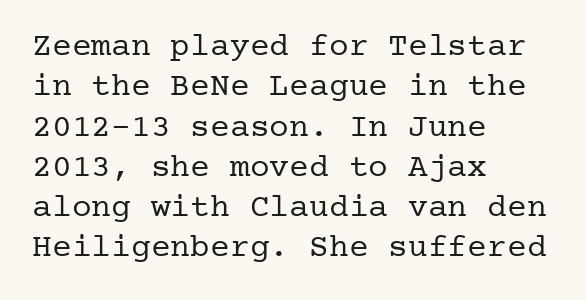
Q: Is the text bold? A: No.
Q: Is the text italic (slanted)? A: No, it is upright.
Q: Is the typeface a serif or a sans-serif typeface? A: Serif.
Q: Is the text underlined? A: No.
Q: How is the paragraph aligned? A: Left-aligned.
Q: Is the spacing between letters normal or unusually wide? A: Normal.
Q: Width (condensed, normal, or wide)? A: Normal.
Q: Stroke contrast? A: Low.
Q: x-height? A: Medium.
